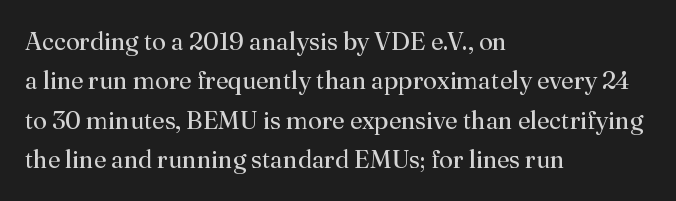
The image shows 25 px text type, upright; set left-aligned, normal line spacing (1.58x), normal letter spacing, not underlined.
